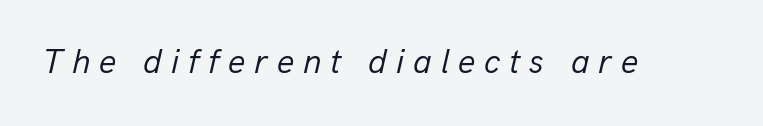
Yep, that's italic — everything's leaning. The passage shown is typed in a proportional face where columns would drift. Unbolded letterforms with no extra heft. Beneath every word, the page is bare. What stands out about the letter spacing? Its width — letters are far apart.
